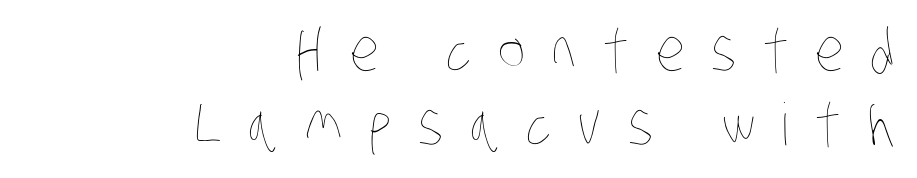
{"bold": "no", "weight": "thin", "width": "condensed", "stroke_contrast": "low", "x_height": "large", "monospaced": "no", "underline": "no", "align": "right", "line_spacing": "normal", "line_spacing_ratio": 1.28, "letter_spacing": "wide", "letter_spacing_em": 0.46, "glyph_px": 58}
